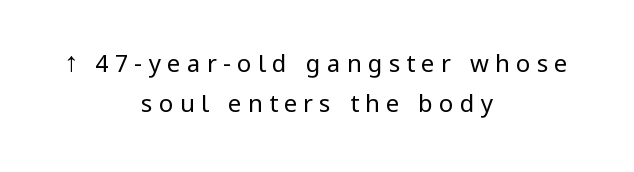
{"italic": "no", "bold": "no", "underline": "no", "align": "center", "line_spacing": "normal", "line_spacing_ratio": 1.67, "letter_spacing": "wide", "letter_spacing_em": 0.26, "glyph_px": 24}
